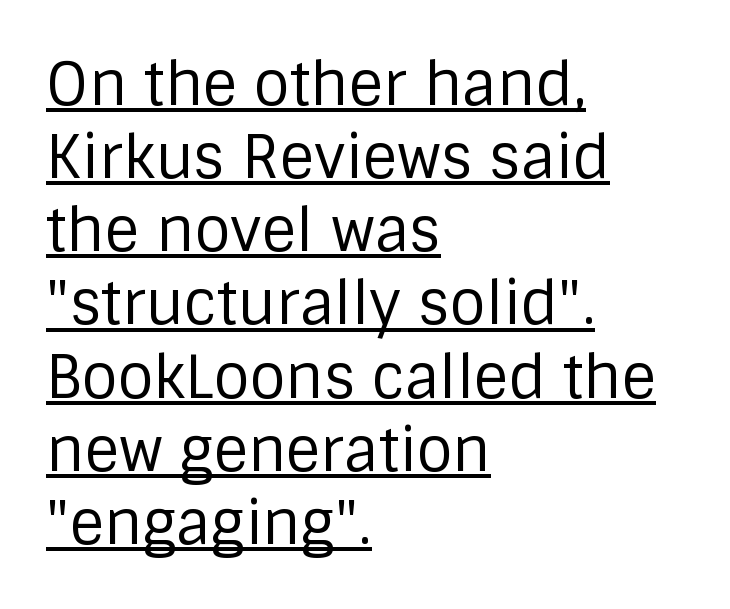
{"serif": "no", "italic": "no", "bold": "no", "weight": "regular", "width": "normal", "stroke_contrast": "low", "x_height": "large", "monospaced": "no", "underline": "yes", "align": "left", "line_spacing_ratio": 1.24, "letter_spacing": "normal", "letter_spacing_em": 0.0, "glyph_px": 59}
